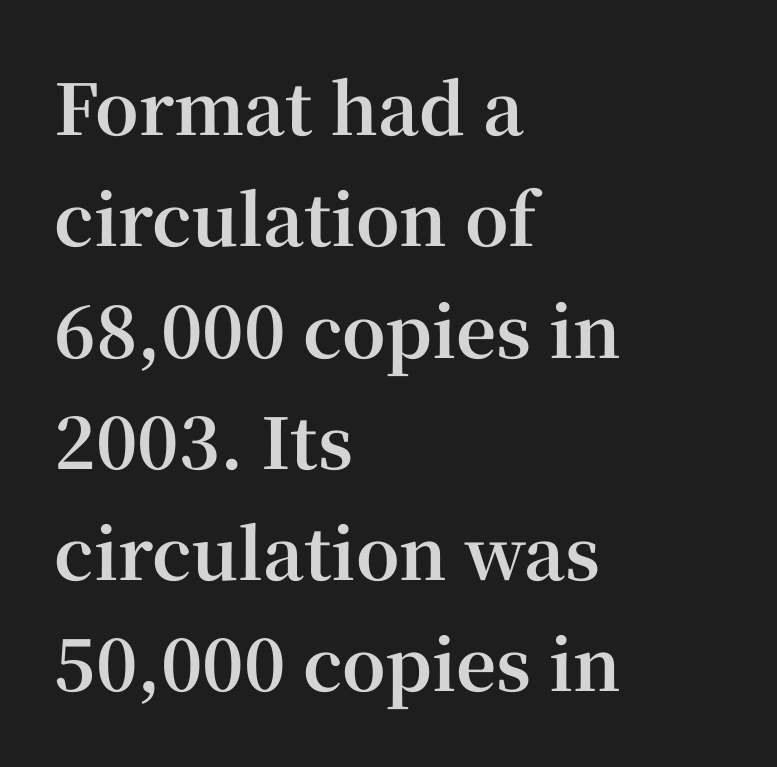
{"serif": "yes", "italic": "no", "bold": "yes", "weight": "bold", "width": "normal", "stroke_contrast": "high", "x_height": "medium", "monospaced": "no", "underline": "no", "align": "left", "line_spacing": "normal", "line_spacing_ratio": 1.59, "letter_spacing": "normal", "letter_spacing_em": 0.0, "glyph_px": 70}
